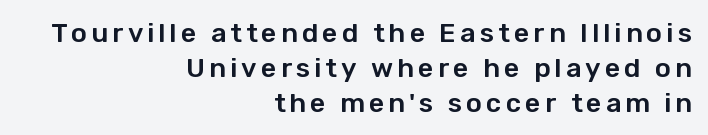
The image shows 27 px text type, upright; set right-aligned, normal line spacing (1.29x), not underlined.
